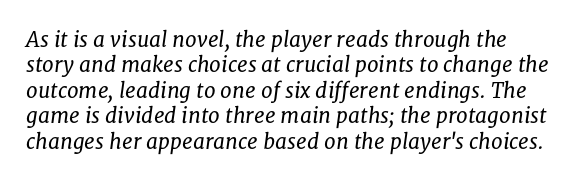
Q: Is the text bold? A: No.
Q: Is the text italic (slanted)? A: Yes, it leans right by about 8 degrees.
Q: Is the text underlined? A: No.
Q: Is the spacing between letters normal or unusually wide? A: Normal.
